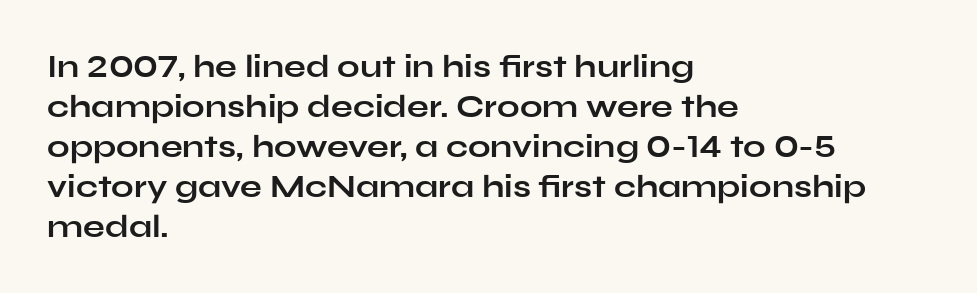
Q: Is the text bold? A: Yes.
Q: Is the text italic (slanted)? A: No, it is upright.
Q: Is the typeface a serif or a sans-serif typeface? A: Sans-serif.
Q: Is the text underlined? A: No.
Q: How is the paragraph aligned? A: Left-aligned.
Q: Is the spacing between letters normal or unusually wide? A: Normal.
Q: Is the spacing between lines tight, normal or loose? A: Normal.
Q: Width (condensed, normal, or wide)? A: Wide.
Q: Stroke contrast? A: Low.
Q: x-height? A: Medium.
Q: Monospaced? A: No.
